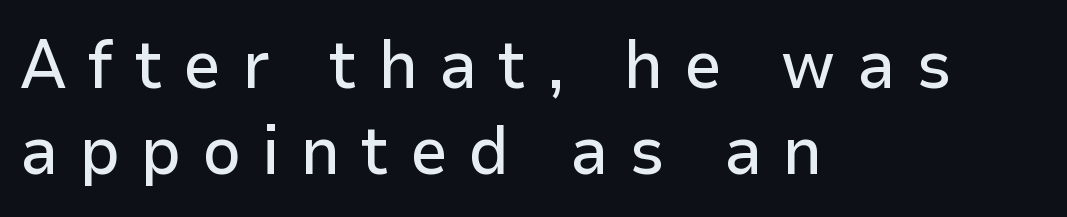
The image shows 68 px sans-serif type, upright; set left-aligned, normal line spacing (1.26x), unusually wide letter spacing (+0.3 em), not underlined; low stroke contrast and a medium x-height.
